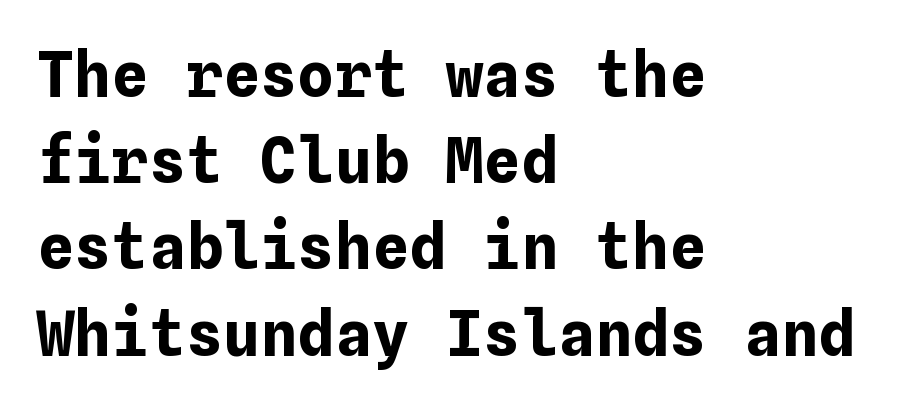
{"italic": "no", "bold": "yes", "weight": "bold", "width": "normal", "stroke_contrast": "low", "x_height": "medium", "underline": "no", "align": "left", "line_spacing": "normal", "line_spacing_ratio": 1.39, "letter_spacing": "normal", "letter_spacing_em": 0.0, "glyph_px": 62}
